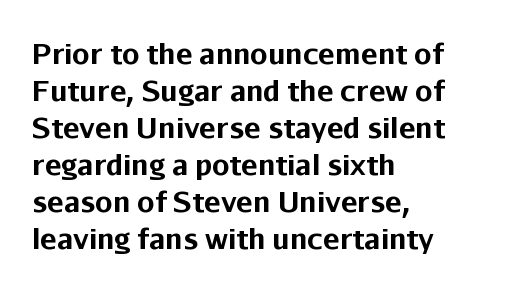
The face used here is rendered with its standard letterfit. The passage shown is typeset with a sans-serif family. Notice how descenders clear the ascenders below comfortably — that's standard leading. Note the varied advance widths — an 'i' is clearly narrower than an 'm'. The ragged edge is on the right, which tells us the setting is flush left. The string is rendered with underlining switched off.
